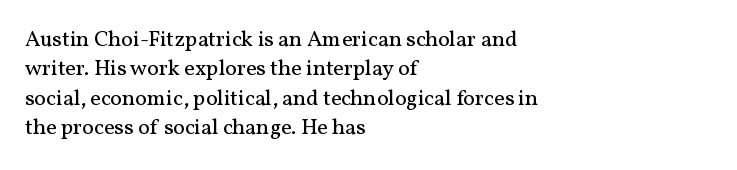
Bare-footed words on every line. Every stem runs plumb, perpendicular to the baseline. The typesetting does not lean heavy: it is not bold. Tracking value appears to be zero — textbook default spacing. The vertical gap from one line to the next is medium.
